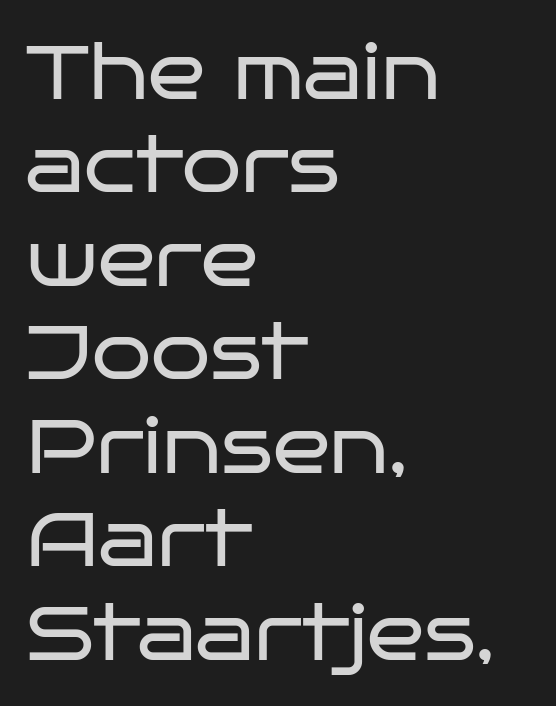
Q: Is the text bold? A: No.
Q: Is the text italic (slanted)? A: No, it is upright.
Q: Is the typeface a serif or a sans-serif typeface? A: Sans-serif.
Q: Is the text underlined? A: No.
Q: How is the paragraph aligned? A: Left-aligned.
Q: Is the spacing between letters normal or unusually wide? A: Normal.
Q: Width (condensed, normal, or wide)? A: Wide.
Q: Stroke contrast? A: Low.
Q: x-height? A: Large.
Q: Monospaced? A: No.
